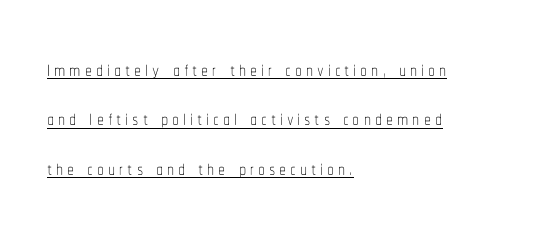
No chunkiness to these letters — they're not bold. Spacing verdict: proportional, widths tailored to each character. If you drew a line through each stem, it would be perfectly vertical. Honestly, the underline is the first thing you notice here. Typeset ragged right — the left edge is the straight one.
